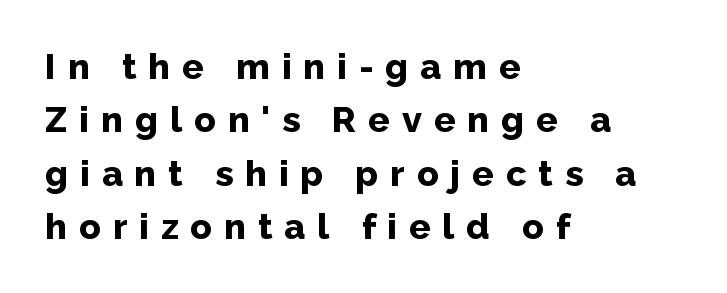
The typeface chosen for these lines omits serifs. In CSS terms this would be text-align: left. Vertically, the passage feels balanced, rows spaced as you'd expect. Proportional: the letters do not fall into vertical columns. Short note: letters widely spaced. Bare-footed words on every line.
